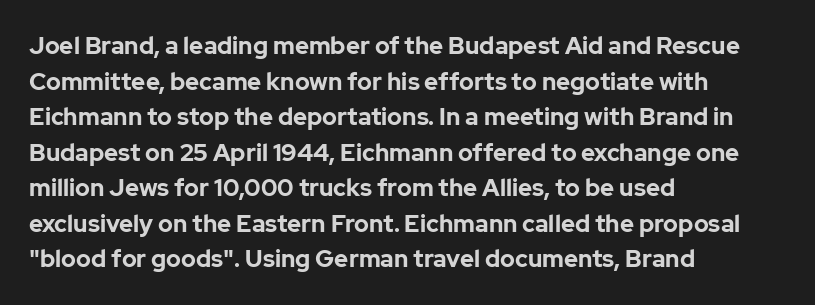
Its strokes are broad and dark, the hallmark of bold type. Short and long lines alike share a common starting point at left. Reading down the column, the eye jumps a familiar distance to each next line. Bare-footed words on every line.
